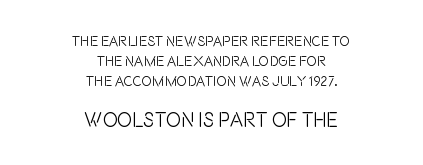
{"italic": "no", "underline": "no", "align": "center", "line_spacing": "normal", "line_spacing_ratio": 1.44, "letter_spacing": "normal", "letter_spacing_em": 0.0, "larger_block": "second", "size_ratio": 1.43, "glyph_px": 20}
